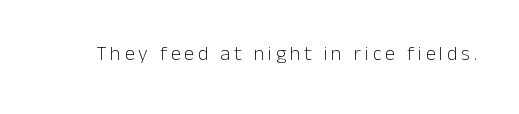
Q: Is the text bold? A: No.
Q: Is the text italic (slanted)? A: No, it is upright.
Q: Is the text underlined? A: No.
